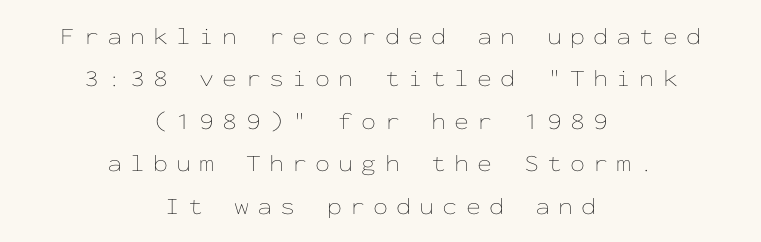
{"italic": "no", "bold": "no", "underline": "no", "align": "center", "line_spacing_ratio": 1.77, "letter_spacing": "wide", "letter_spacing_em": 0.34, "glyph_px": 24}
